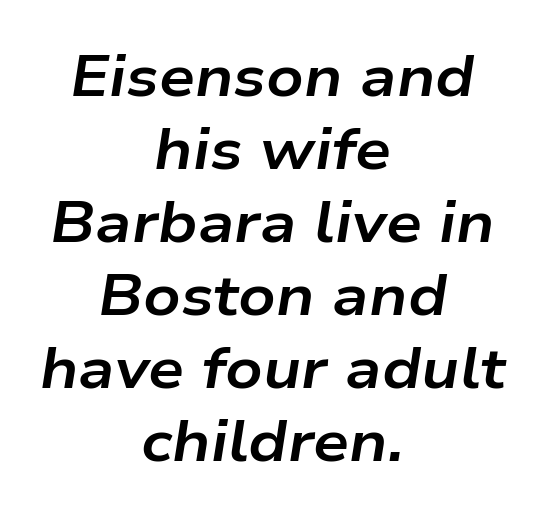
Q: Is the text bold? A: Yes.
Q: Is the text italic (slanted)? A: Yes, it leans right by about 9 degrees.
Q: Is the text underlined? A: No.
Q: How is the paragraph aligned? A: Centered.
Q: Is the spacing between letters normal or unusually wide? A: Normal.
Q: Is the spacing between lines tight, normal or loose? A: Normal.
Q: Width (condensed, normal, or wide)? A: Wide.
Q: Stroke contrast? A: Low.
Q: x-height? A: Medium.
Q: Monospaced? A: No.
